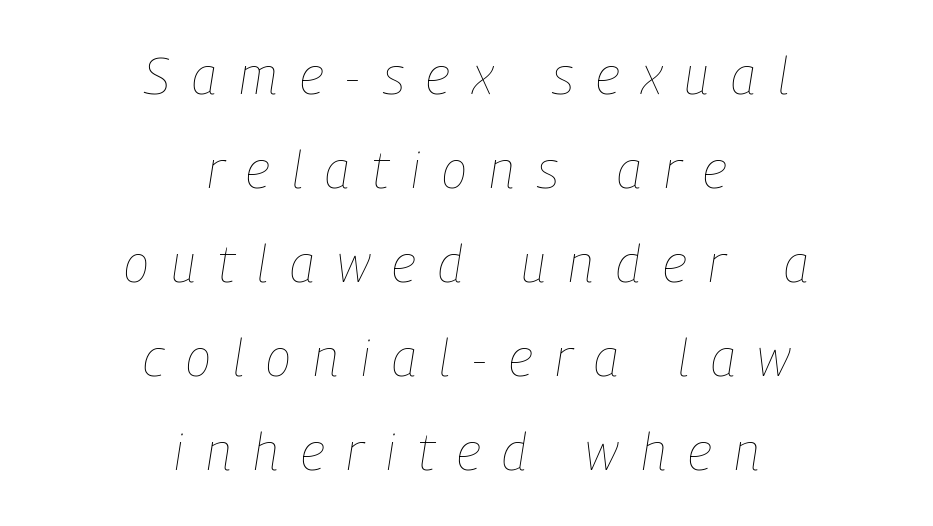
The image shows 52 px thin, condensed type, italic (leaning right); set centered, line spacing 1.81x, unusually wide letter spacing (+0.43 em), not underlined; low stroke contrast and a medium x-height.
